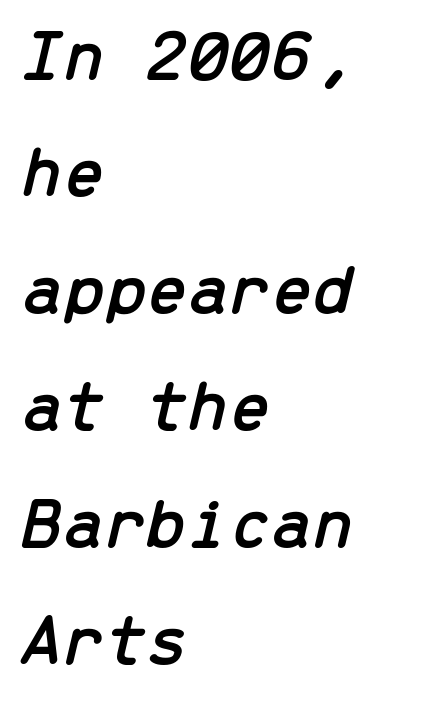
Rule under the text: the space is simply empty. Here the designer chose a console-style face with uniform glyph widths. The text block is weighted toward the left margin, trailing off unevenly rightward. A typesetter would call this leading conventional body-copy spacing. The whole block is typeset with a tilt.
